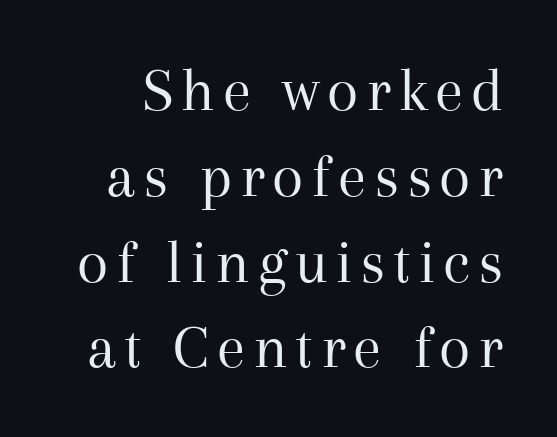
The image shows 64 px regular-weight serif type, upright; set normal line spacing (1.34x), not underlined; medium stroke contrast and a medium x-height.
